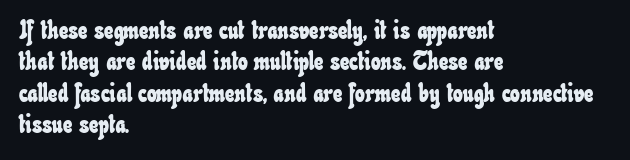
Q: Is the text underlined? A: No.
Q: How is the paragraph aligned? A: Left-aligned.
Q: Is the spacing between letters normal or unusually wide? A: Normal.
